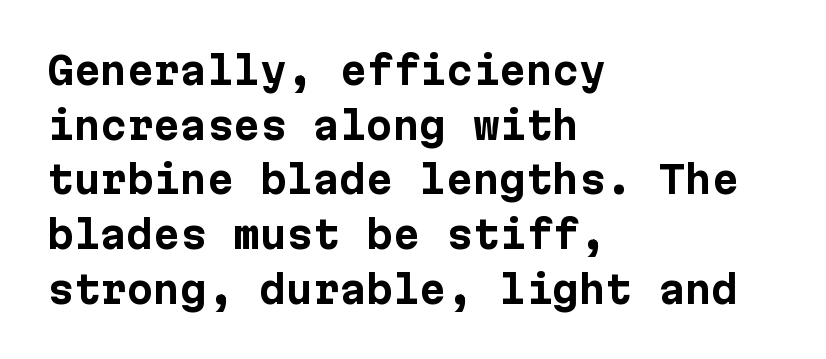
Q: Is the text bold? A: Yes.
Q: Is the text italic (slanted)? A: No, it is upright.
Q: Is the typeface a serif or a sans-serif typeface? A: Sans-serif.
Q: Is the text underlined? A: No.
Q: How is the paragraph aligned? A: Left-aligned.
Q: Is the spacing between letters normal or unusually wide? A: Normal.
Q: Is the spacing between lines tight, normal or loose? A: Normal.
Q: Width (condensed, normal, or wide)? A: Normal.
Q: Stroke contrast? A: Low.
Q: x-height? A: Medium.
